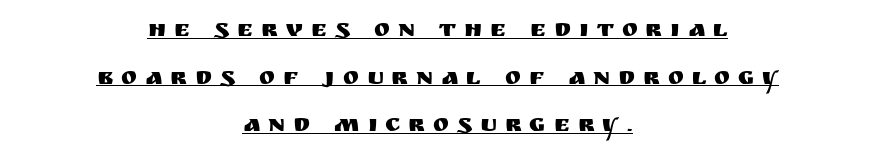
{"italic": "no", "underline": "yes", "align": "center", "line_spacing": "loose", "line_spacing_ratio": 1.98, "letter_spacing": "wide", "letter_spacing_em": 0.33, "glyph_px": 24}
